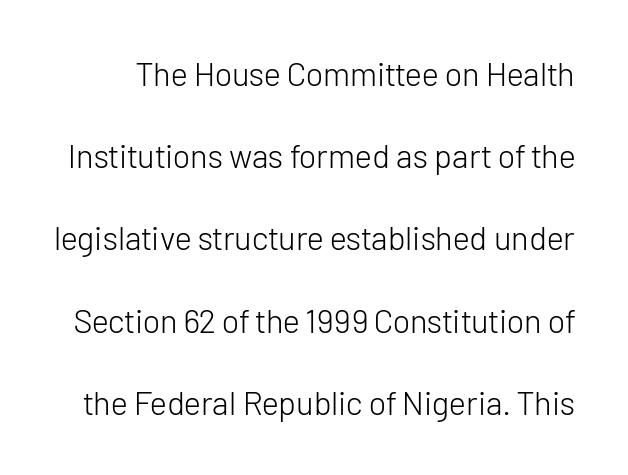
The image shows 33 px light sans-serif type, upright; set loose line spacing (2.49x), normal letter spacing, not underlined; low stroke contrast and a medium x-height.
